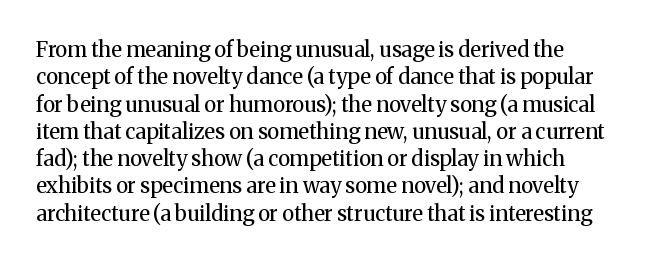
The image shows 21 px text type, upright; set normal line spacing (1.3x), normal letter spacing, not underlined.
